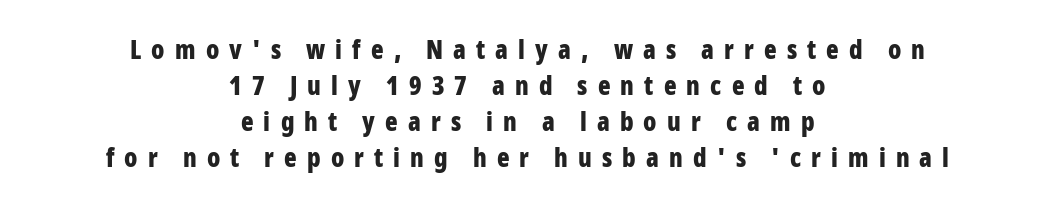
The image shows 26 px bold type, upright; set centered, normal line spacing (1.38x), unusually wide letter spacing (+0.39 em), not underlined.
